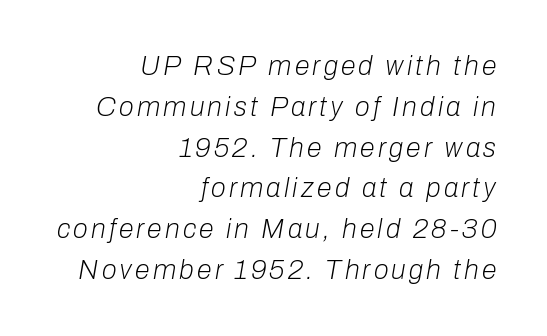
The image shows 27 px text type, italic (leaning right); set right-aligned, normal line spacing (1.51x), not underlined.
